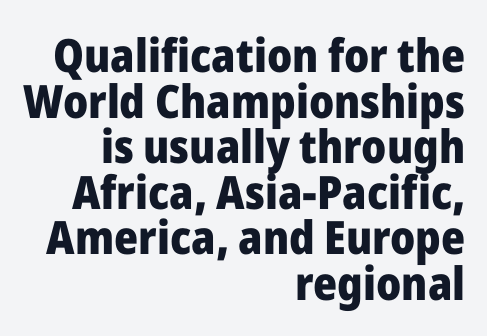
The image shows 46 px heavy sans-serif type, upright; set right-aligned, tight line spacing (0.99x), normal letter spacing, not underlined; low stroke contrast and a medium x-height.
